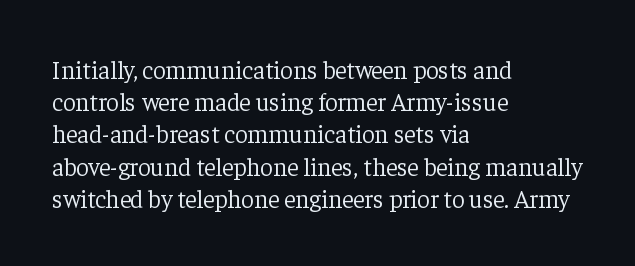
Q: Is the text bold? A: No.
Q: Is the text italic (slanted)? A: No, it is upright.
Q: Is the text underlined? A: No.
Q: How is the paragraph aligned? A: Left-aligned.
Q: Is the spacing between letters normal or unusually wide? A: Normal.
Q: Is the spacing between lines tight, normal or loose? A: Normal.
